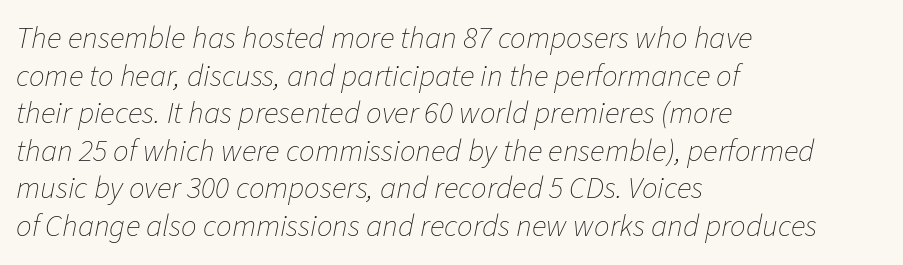
What stands out about the letter spacing? Nothing — it is the standard amount. This is oblique type, the kind used for emphasis or titles. Looks like regular typesetting: each glyph gets only the width it needs. Where is the straight margin? On the left. Descender tails drop into unmarked territory. Stem width sits at or under what a default text font uses.
